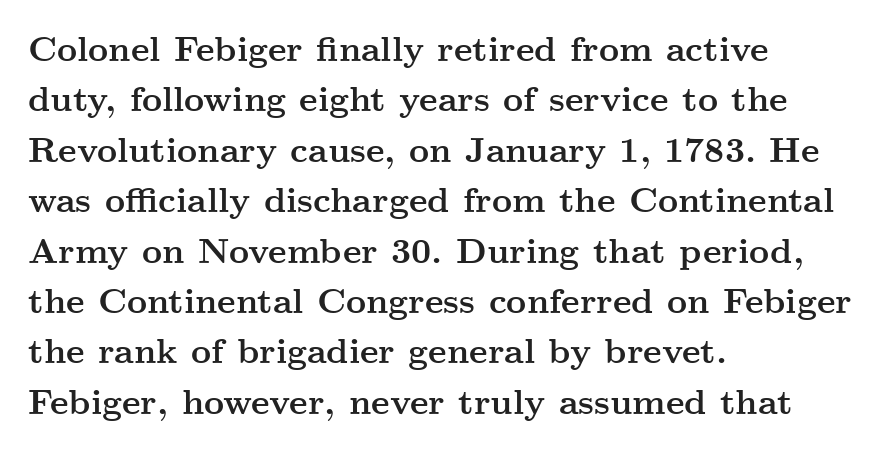
The image shows 35 px semibold, wide serif type, upright; set left-aligned, normal line spacing (1.44x), normal letter spacing, not underlined; medium stroke contrast and a small x-height.
